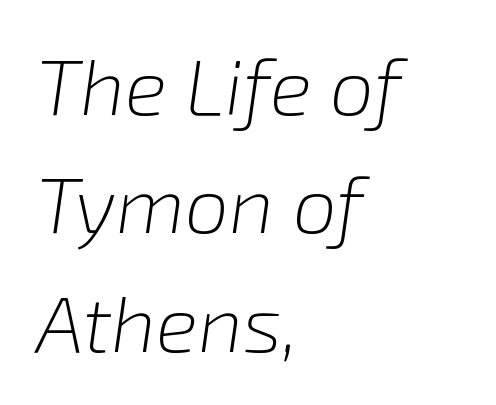
Q: Is the text bold? A: No.
Q: Is the text italic (slanted)? A: Yes, it leans right by about 8 degrees.
Q: Is the text underlined? A: No.
Q: How is the paragraph aligned? A: Left-aligned.
Q: Is the spacing between letters normal or unusually wide? A: Normal.
Q: Is the spacing between lines tight, normal or loose? A: Normal.
Q: Width (condensed, normal, or wide)? A: Normal.
Q: Stroke contrast? A: Low.
Q: x-height? A: Medium.
Q: Monospaced? A: No.
